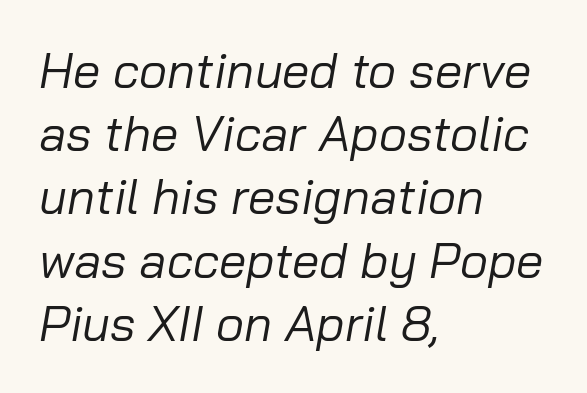
{"italic": "yes", "lean": "right", "slant_degrees": 10, "bold": "no", "weight": "regular", "width": "normal", "stroke_contrast": "low", "x_height": "medium", "monospaced": "no", "underline": "no", "align": "left", "line_spacing": "normal", "line_spacing_ratio": 1.29, "letter_spacing": "normal", "letter_spacing_em": 0.0, "glyph_px": 49}
